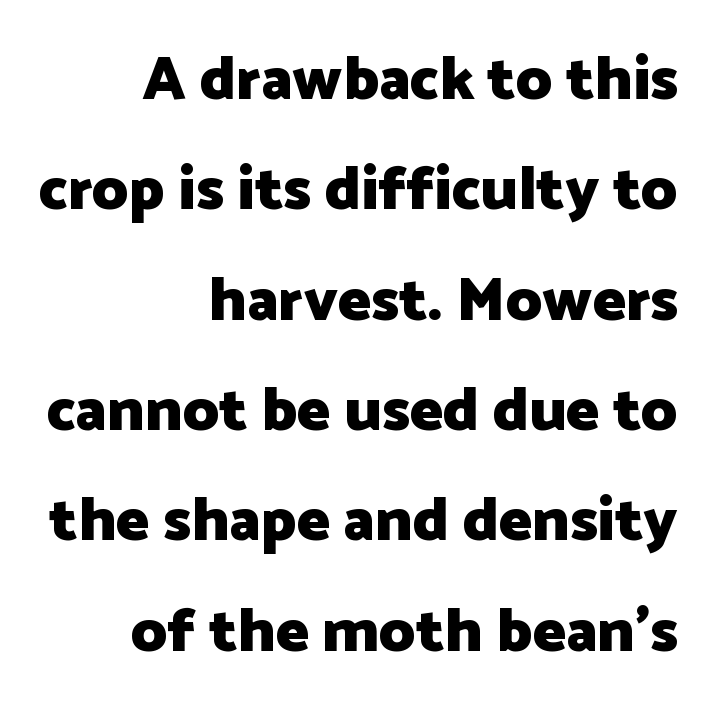
The image shows 62 px heavy sans-serif type, upright; set right-aligned, line spacing 1.78x, normal letter spacing, not underlined; low stroke contrast and a medium x-height.
